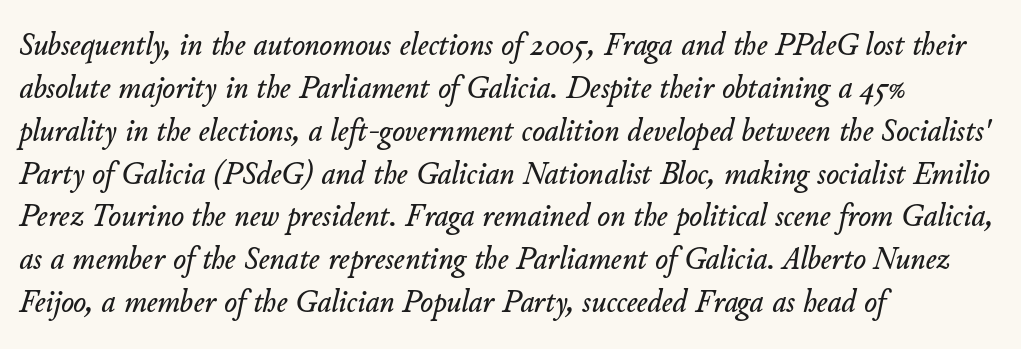
Q: Is the text italic (slanted)? A: Yes, it leans right by about 11 degrees.
Q: Is the text underlined? A: No.
Q: How is the paragraph aligned? A: Left-aligned.
Q: Is the spacing between letters normal or unusually wide? A: Normal.
Q: Is the spacing between lines tight, normal or loose? A: Normal.
Q: Width (condensed, normal, or wide)? A: Normal.
Q: Stroke contrast? A: Low.
Q: x-height? A: Small.
Q: Monospaced? A: No.
